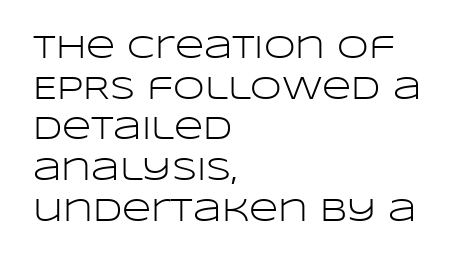
A light-to-regular cut is what we see here. Here the designer chose a conventional face with non-uniform glyph widths. The words here are not underlined. Every row of glyphs begins at an identical x-position on the left. Between one letter and the next there's only the usual sliver of space.
